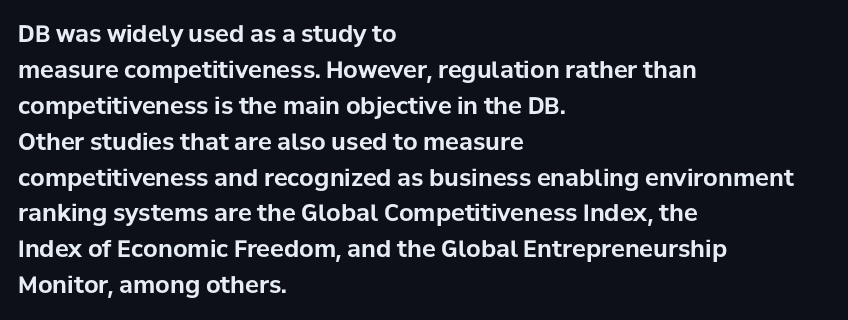
The image shows 23 px bold type, upright; set left-aligned, normal line spacing (1.56x), normal letter spacing, not underlined.
